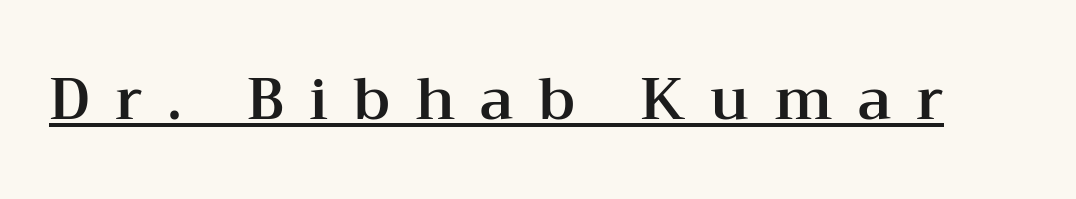
The image shows 58 px wide serif type, upright; set unusually wide letter spacing (+0.43 em), underlined; medium stroke contrast and a medium x-height.
